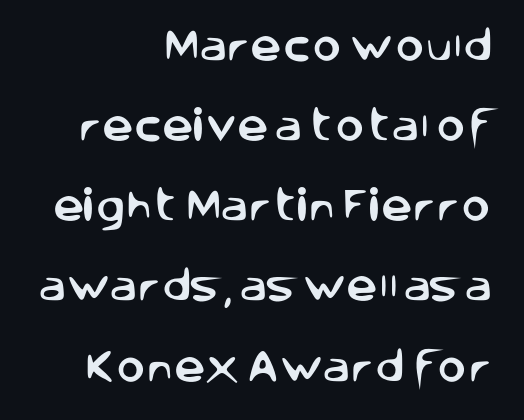
The setting favours the right margin, as signatures and pull-quotes sometimes do. Words appear dense and cohesive because spacing is normal. Does the lettering tilt? It doesn't — this is upright. Looks like regular typesetting: each glyph gets only the width it needs.
